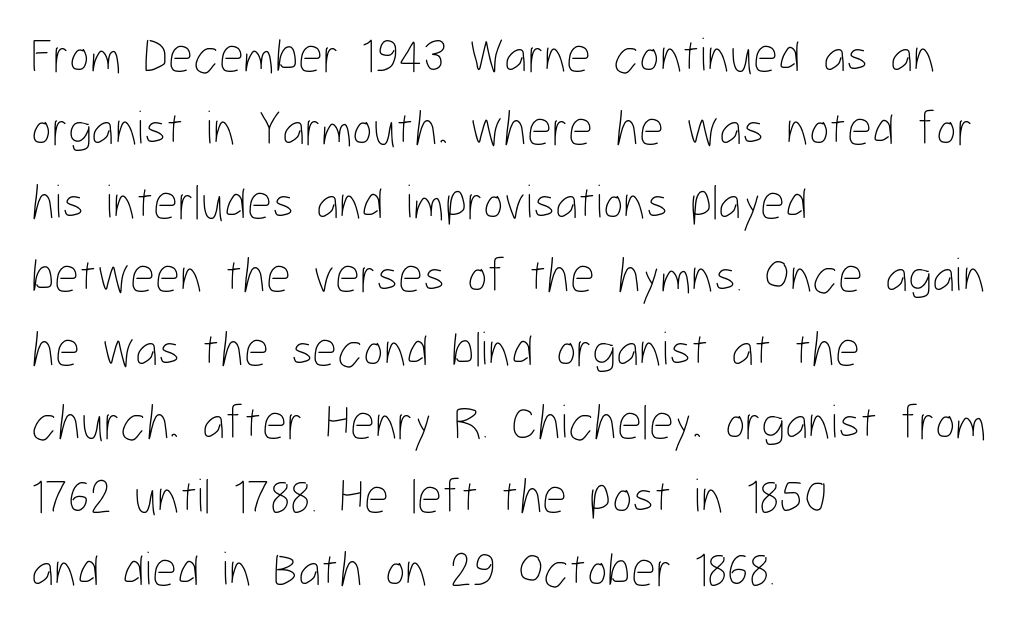
Weight: regular or lighter. What's the leading like? Ordinary, nothing unusual. Do the characters align in a grid? No, the font is proportional. Clear beneath every line of the passage. Line beginnings align vertically; line endings do not. Ordinary non-slanted type is in use.
